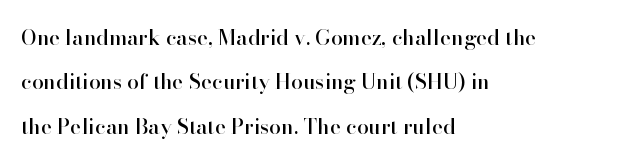
{"italic": "no", "underline": "no", "align": "left", "line_spacing": "loose", "line_spacing_ratio": 2.11, "letter_spacing": "normal", "letter_spacing_em": 0.0, "glyph_px": 21}
